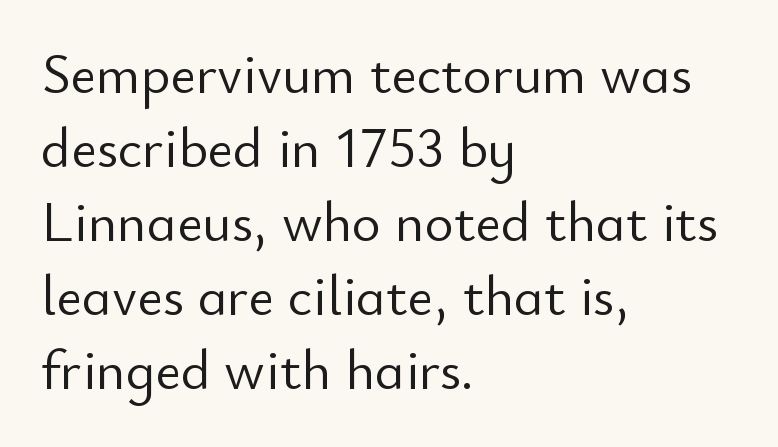
Q: Is the text bold? A: No.
Q: Is the text italic (slanted)? A: No, it is upright.
Q: Is the typeface a serif or a sans-serif typeface? A: Sans-serif.
Q: Is the text underlined? A: No.
Q: How is the paragraph aligned? A: Left-aligned.
Q: Is the spacing between letters normal or unusually wide? A: Normal.
Q: Is the spacing between lines tight, normal or loose? A: Normal.
Q: Width (condensed, normal, or wide)? A: Normal.
Q: Stroke contrast? A: Low.
Q: x-height? A: Small.
Q: Monospaced? A: No.
